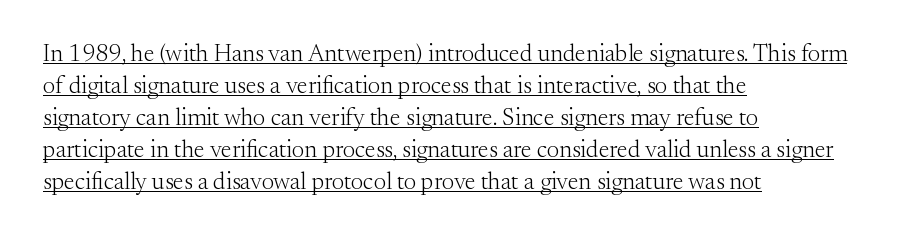
The typesetter has applied underlining to the passage shown. The type is set solid horizontally, with unmodified tracking. Whoever set this chose a conventional vertical rhythm. The strokes carry an ordinary text weight at most. Casual observation: everything's shoved over to the left.
